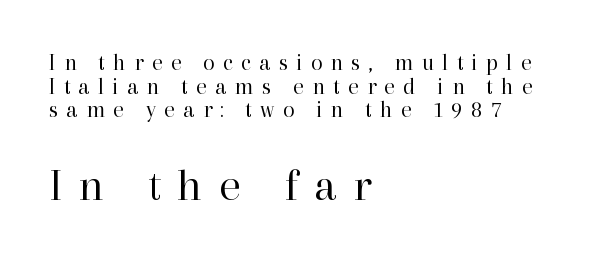
Q: Is the text bold? A: No.
Q: Is the text italic (slanted)? A: No, it is upright.
Q: Is the typeface a serif or a sans-serif typeface? A: Serif.
Q: Is the text underlined? A: No.
Q: How is the paragraph aligned? A: Left-aligned.
Q: Is the spacing between letters normal or unusually wide? A: Unusually wide.
Q: Is the spacing between lines tight, normal or loose? A: Tight.
Q: Which block of text is set in a larger size, the first (top) or the second (bottom)? A: The second (bottom) one.
Q: Width (condensed, normal, or wide)? A: Normal.
Q: Stroke contrast? A: High.
Q: x-height? A: Medium.
Q: Monospaced? A: No.
